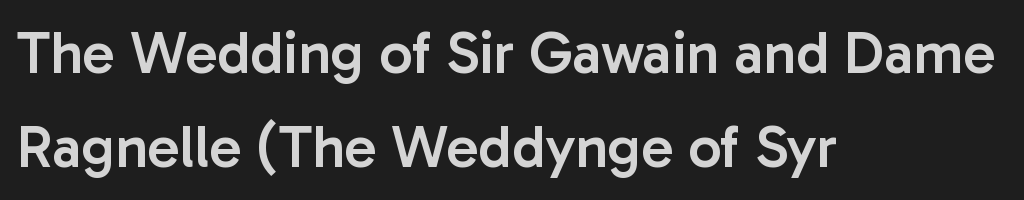
Reading down the block, your eye returns to a fixed left position each line. A typesetter would label this face a sans. Is there much room between lines? A standard amount, neither cramped nor airy. Firm but not heavy-handed strokes: this text is semibold. Students, note that the glyphs here touch the page at normal intervals.
